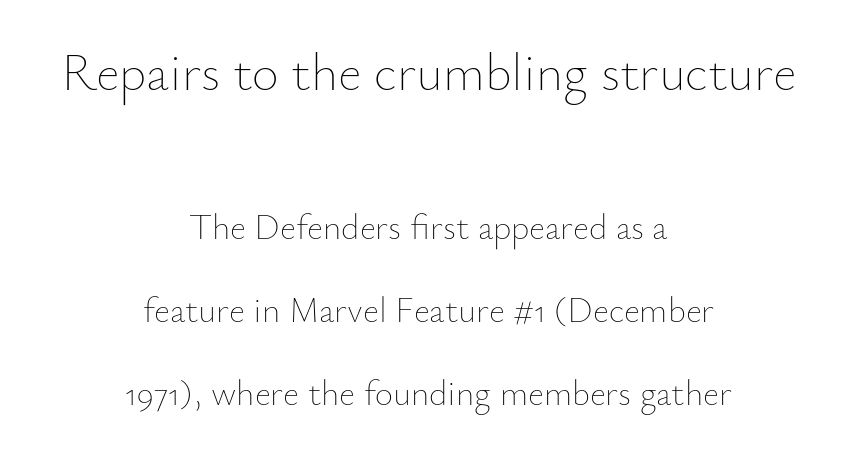
Is this a fixed-width face? No — the glyphs have proportional, varying widths. The type sits square on the baseline with zero lean. Does the copy run flush right? No — it is centered line by line. In terms of letterspacing, this is plain default setting.
